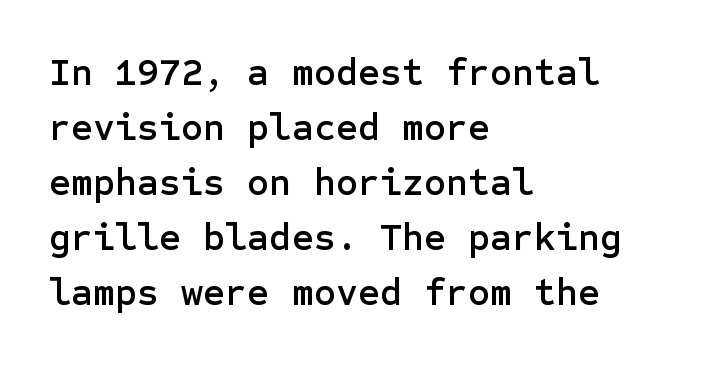
Q: Is the text italic (slanted)? A: No, it is upright.
Q: Is the typeface a serif or a sans-serif typeface? A: Sans-serif.
Q: Is the text underlined? A: No.
Q: How is the paragraph aligned? A: Left-aligned.
Q: Is the spacing between letters normal or unusually wide? A: Normal.
Q: Is the spacing between lines tight, normal or loose? A: Normal.
Q: Width (condensed, normal, or wide)? A: Normal.
Q: Stroke contrast? A: Low.
Q: x-height? A: Medium.
